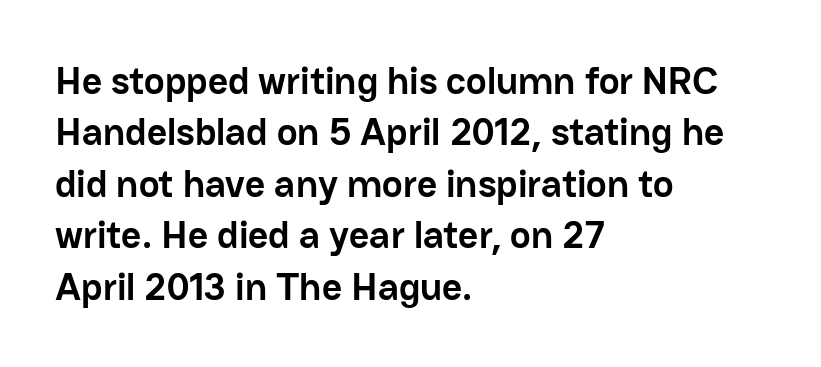
{"serif": "no", "italic": "no", "bold": "yes", "weight": "semibold", "width": "normal", "stroke_contrast": "low", "x_height": "medium", "monospaced": "no", "underline": "no", "align": "left", "line_spacing": "normal", "line_spacing_ratio": 1.32, "letter_spacing": "normal", "letter_spacing_em": 0.0, "glyph_px": 39}
